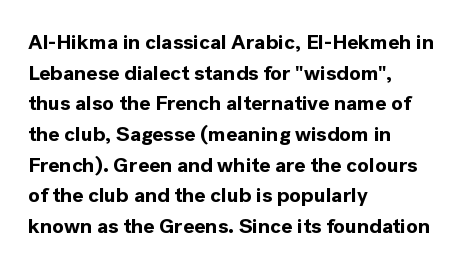
Q: Is the text bold? A: Yes.
Q: Is the text italic (slanted)? A: No, it is upright.
Q: Is the text underlined? A: No.
Q: How is the paragraph aligned? A: Left-aligned.
Q: Is the spacing between letters normal or unusually wide? A: Normal.
Q: Is the spacing between lines tight, normal or loose? A: Normal.
